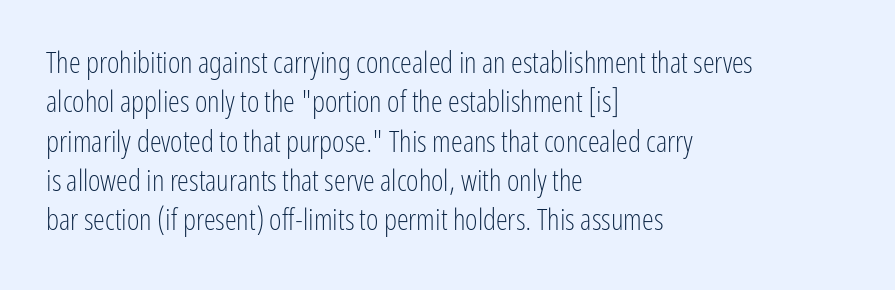
{"serif": "no", "italic": "no", "bold": "no", "weight": "light", "width": "condensed", "stroke_contrast": "low", "x_height": "medium", "monospaced": "no", "underline": "no", "align": "left", "line_spacing": "normal", "line_spacing_ratio": 1.31, "letter_spacing": "normal", "letter_spacing_em": 0.0, "glyph_px": 30}
